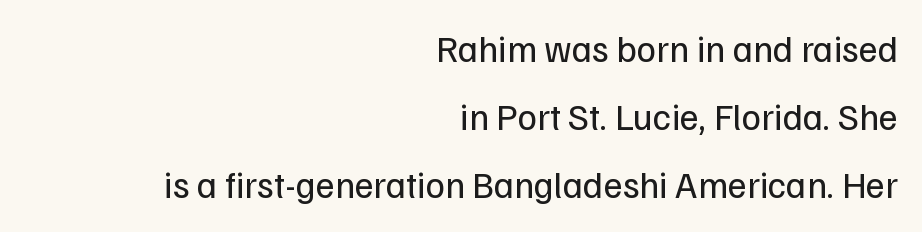
{"serif": "no", "italic": "no", "bold": "no", "weight": "regular", "width": "normal", "stroke_contrast": "low", "x_height": "medium", "monospaced": "no", "underline": "no", "align": "right", "line_spacing_ratio": 1.84, "letter_spacing": "normal", "letter_spacing_em": 0.0, "glyph_px": 37}
